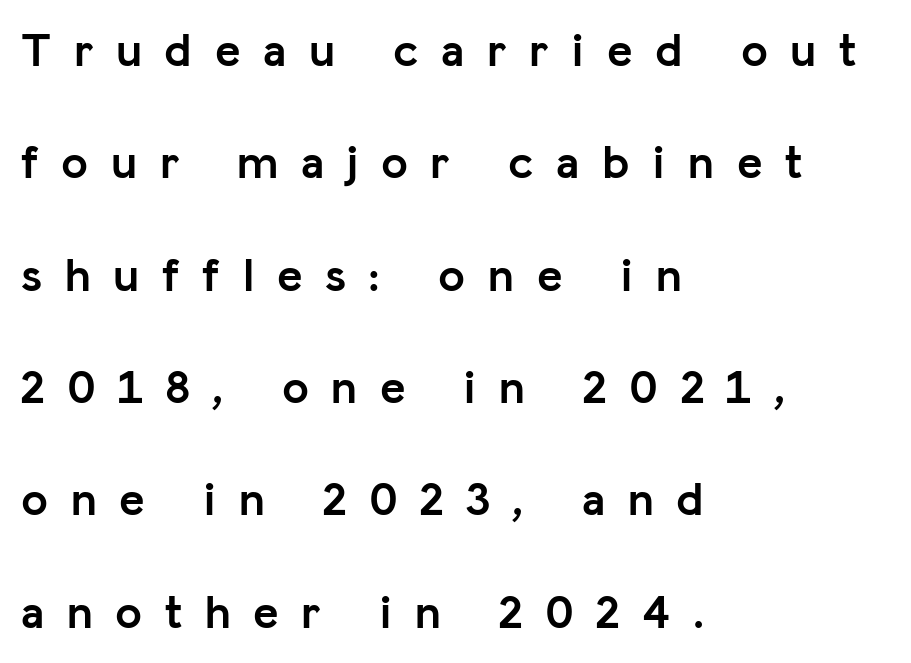
The image shows 48 px semibold sans-serif type, upright; set left-aligned, loose line spacing (2.34x), unusually wide letter spacing (+0.47 em), not underlined; low stroke contrast and a medium x-height.
